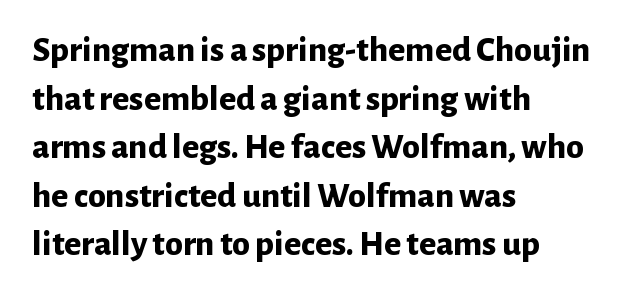
{"serif": "no", "italic": "no", "bold": "yes", "weight": "bold", "width": "normal", "stroke_contrast": "low", "x_height": "medium", "monospaced": "no", "underline": "no", "align": "left", "line_spacing": "normal", "line_spacing_ratio": 1.35, "letter_spacing": "normal", "letter_spacing_em": 0.0, "glyph_px": 36}
